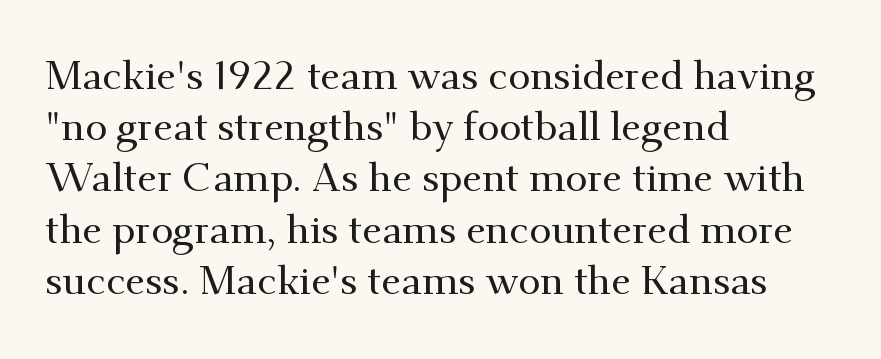
Nobody touched the tracking dial on this one. In terms of leading, this rendering sits right in the middle. Horizontally, the lines are justified to the leading edge only. To sum up the face: it has serifs.
